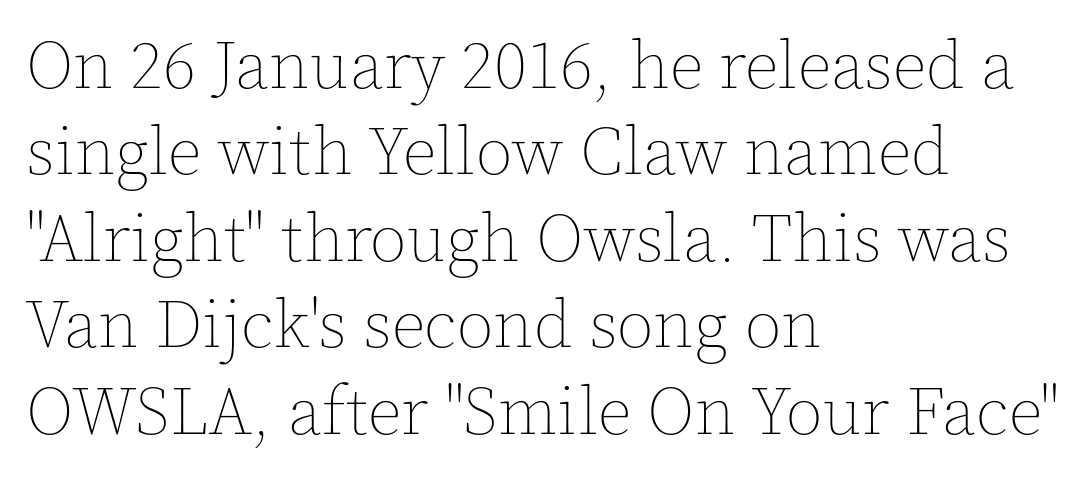
Decoration check: the copy has no underline. The face looks like a standard text weight, possibly lighter. One glance says typical: line gaps are just what's usual. Between one letter and the next there's only the usual sliver of space. The rag falls on the right side of this text block.
